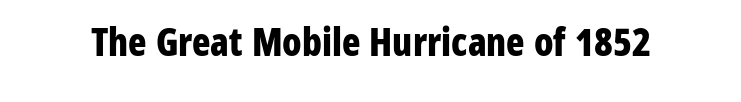
The image shows 38 px bold, condensed sans-serif type, upright; set normal letter spacing, not underlined; low stroke contrast and a medium x-height.
